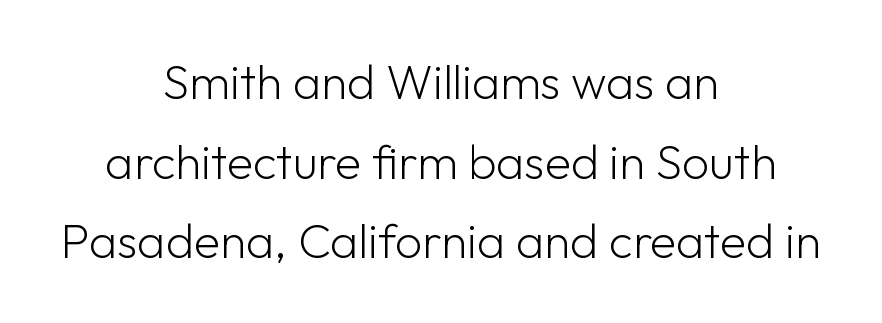
Typeset on center — no edge is straight. Descender tails drop into unmarked territory. Whoever set this chose a conventional vertical rhythm. Ascenders rise straight up at ninety degrees. Is the stroke heavy? The answer is a plain regular-or-lighter. Proportional: the letters do not fall into vertical columns.
